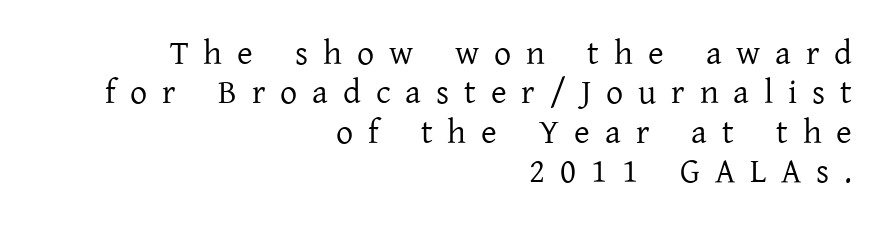
Q: Is the text bold? A: No.
Q: Is the text italic (slanted)? A: No, it is upright.
Q: Is the typeface a serif or a sans-serif typeface? A: Serif.
Q: Is the text underlined? A: No.
Q: How is the paragraph aligned? A: Right-aligned.
Q: Is the spacing between letters normal or unusually wide? A: Unusually wide.
Q: Width (condensed, normal, or wide)? A: Normal.
Q: Stroke contrast? A: Low.
Q: x-height? A: Medium.
Q: Monospaced? A: No.
